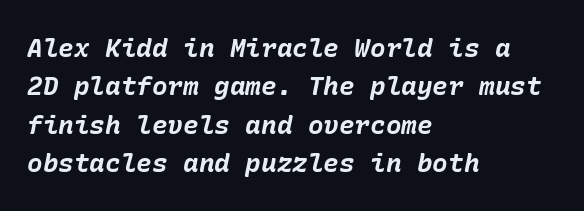
Q: Is the text bold? A: Yes.
Q: Is the text italic (slanted)? A: Yes, it leans right by about 10 degrees.
Q: Is the text underlined? A: No.
Q: How is the paragraph aligned? A: Left-aligned.
Q: Is the spacing between letters normal or unusually wide? A: Normal.
Q: Is the spacing between lines tight, normal or loose? A: Normal.
